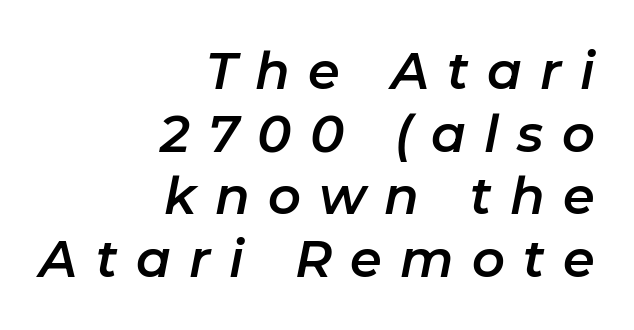
The image shows 51 px text type, italic (leaning right); set right-aligned, line spacing 1.23x, unusually wide letter spacing (+0.36 em), not underlined; low stroke contrast and a medium x-height.
